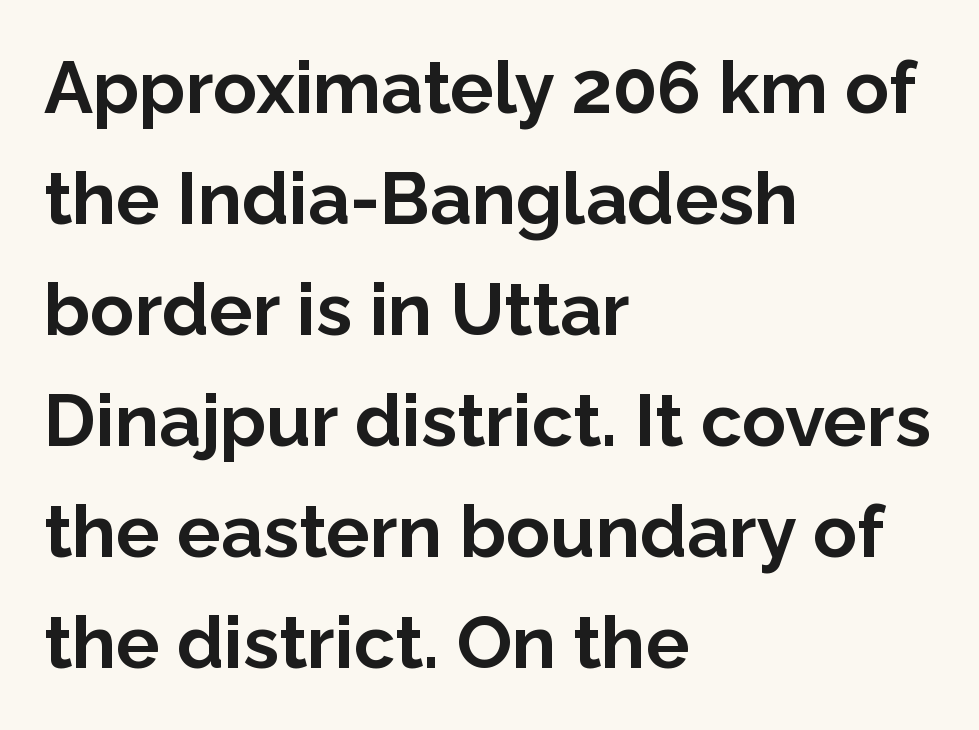
Check under the words: just untouched page. The rag falls on the right side of this text block. You could not count columns in this text — the font is proportionally spaced. When letters stand straight like this, we call the style roman or upright. What kind of face is this? One without serifs — a sans. Its strokes are broad and dark, the hallmark of bold type.
